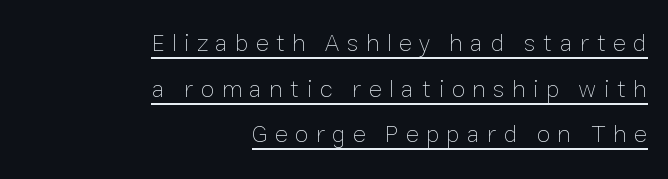
{"italic": "no", "bold": "no", "underline": "yes", "align": "right", "line_spacing_ratio": 1.83, "letter_spacing": "wide", "letter_spacing_em": 0.29, "glyph_px": 25}
